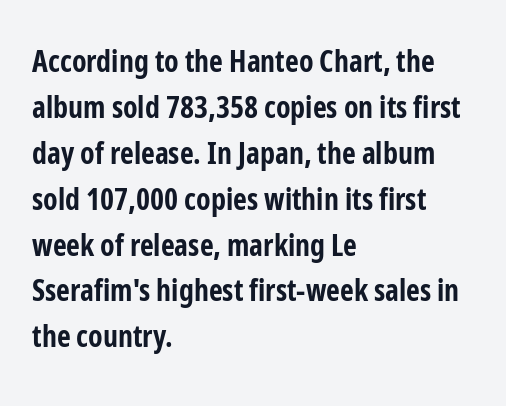
Notice how the passage keeps a crisp vertical edge on the left only. Looks like regular typesetting: each glyph gets only the width it needs. Each word holds together tightly as a unit, with standard inter-letter gaps. The passage shown is emphatically bold.
